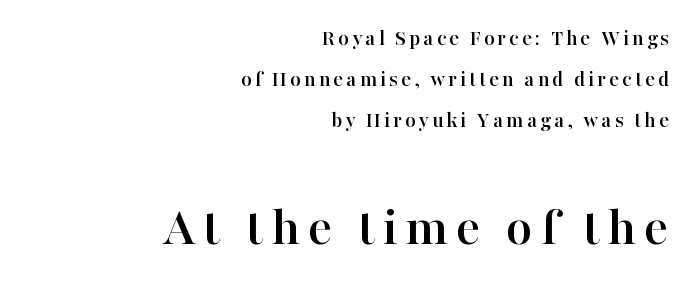
Q: Is the text italic (slanted)? A: No, it is upright.
Q: Is the typeface a serif or a sans-serif typeface? A: Serif.
Q: Is the text underlined? A: No.
Q: How is the paragraph aligned? A: Right-aligned.
Q: Which block of text is set in a larger size, the first (top) or the second (bottom)? A: The second (bottom) one.
Q: Width (condensed, normal, or wide)? A: Normal.
Q: Stroke contrast? A: High.
Q: x-height? A: Medium.
Q: Monospaced? A: No.
